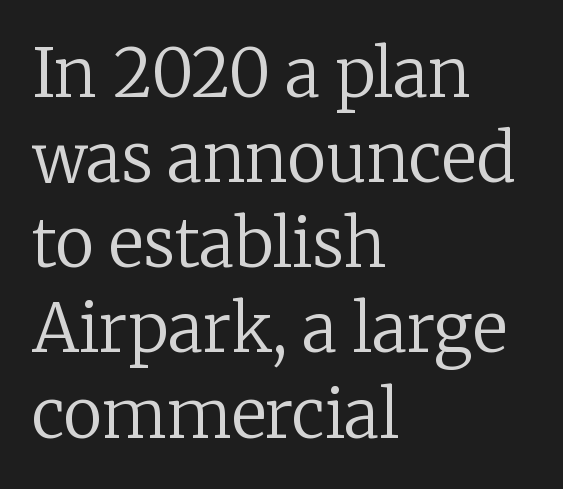
Reading down the column, the eye jumps a familiar distance to each next line. You could call the tracking neutral — neither tight nor loose. Serifs: yes, visible at the terminals of the letterforms. These lines are rendered in a variable-pitch font. This is roman type, the default non-slanted kind.
